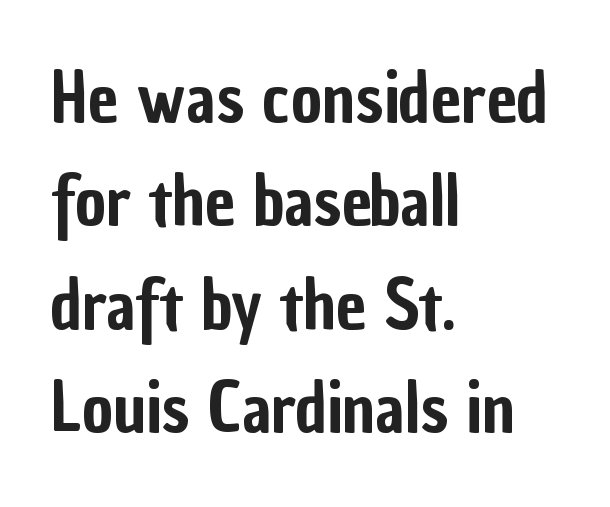
You can tell from the bare stems that sans-serif type was used. In CSS terms this would be text-align: left. Normally led — the rows are evenly, conventionally spaced. The letters advance in unequal steps, a hallmark of proportional type.
